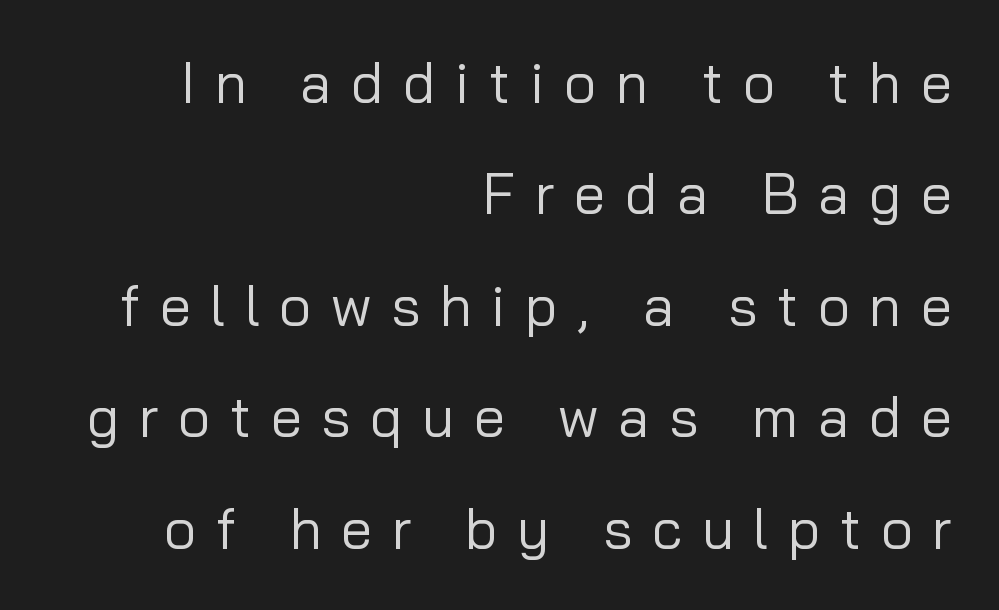
Bare-footed words on every line. Words appear elongated and porous because spacing is wide. Stroke mass is kept to a normal reading level or below. The face used here is proportionally spaced, like ordinary book or web type.
